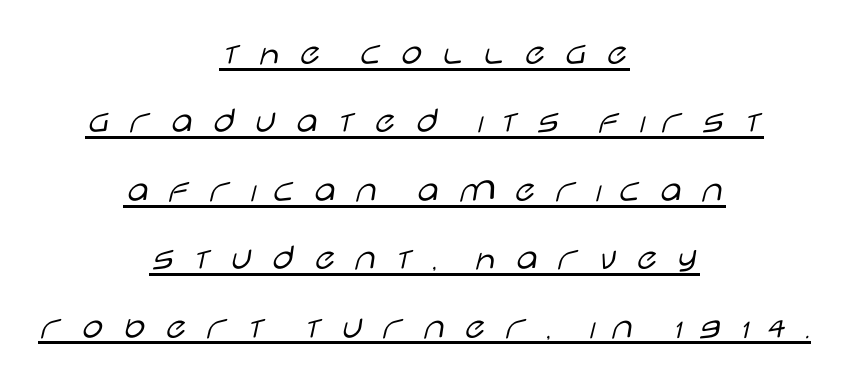
The image shows 38 px light, wide sans-serif type; set centered, line spacing 1.8x, unusually wide letter spacing (+0.39 em), underlined; low stroke contrast and a large x-height.
